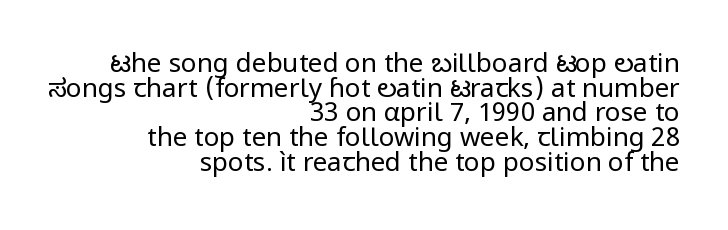
Q: Is the text bold? A: No.
Q: Is the text italic (slanted)? A: No, it is upright.
Q: Is the text underlined? A: No.
Q: How is the paragraph aligned? A: Right-aligned.
Q: Is the spacing between letters normal or unusually wide? A: Normal.
Q: Is the spacing between lines tight, normal or loose? A: Tight.
